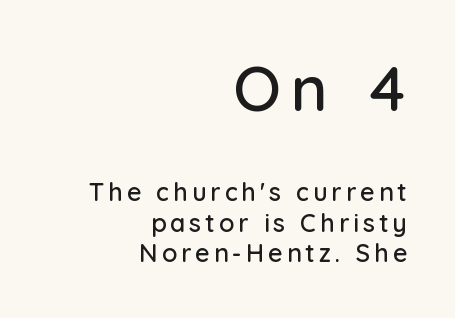
These lines are composed in type without serifs. Each letter keeps its own natural width here, so spacing adapts to shape. The lines in this sample share a right terminus and differ only in where they begin. Ascenders rise straight up at ninety degrees.
